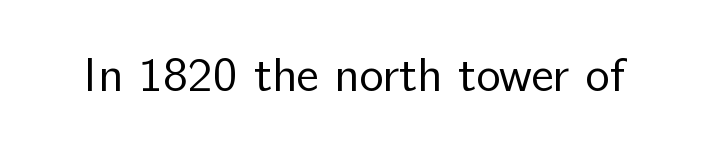
Q: Is the text bold? A: No.
Q: Is the text italic (slanted)? A: No, it is upright.
Q: Is the typeface a serif or a sans-serif typeface? A: Sans-serif.
Q: Is the text underlined? A: No.
Q: Is the spacing between letters normal or unusually wide? A: Normal.
Q: Width (condensed, normal, or wide)? A: Normal.
Q: Stroke contrast? A: Low.
Q: x-height? A: Medium.
Q: Monospaced? A: No.
